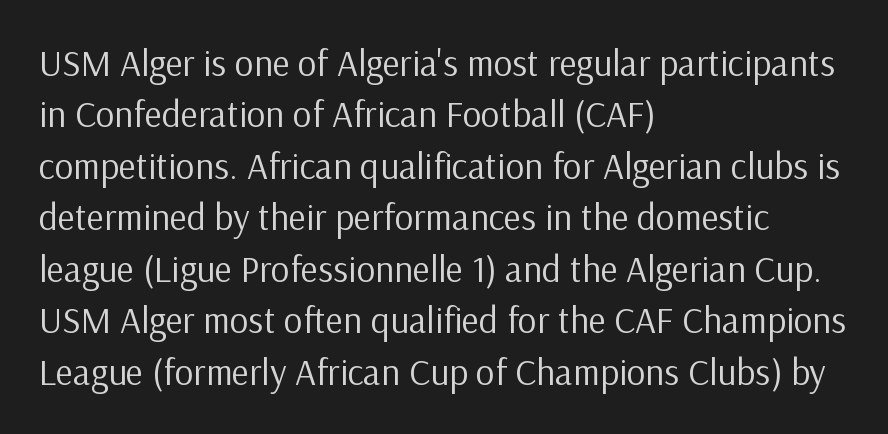
The typeface has the unassuming heft of standard copy or less. The lettering holds an erect, upright posture throughout. A normal amount of white space separates one row of letters from the next. Do the characters align in a grid? No, the font is proportional. Type style note: lacks serifs. The space directly below the letters is spotless.
